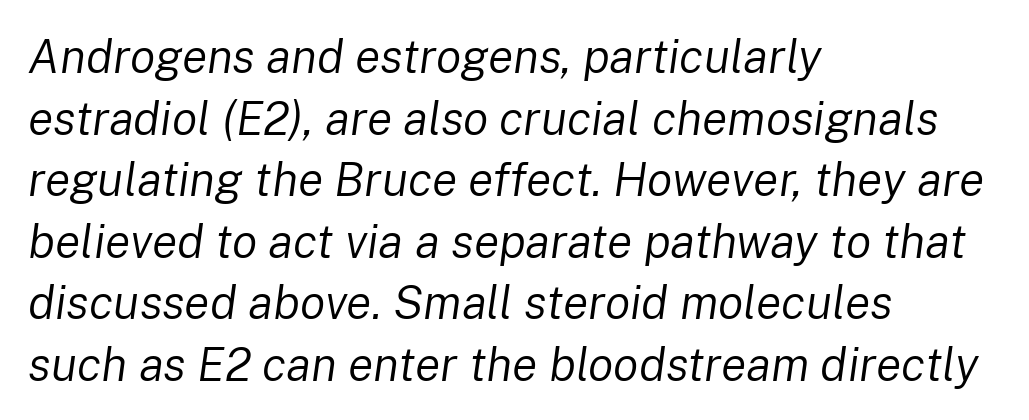
The image shows 47 px regular-weight type, italic (leaning right); set left-aligned, normal line spacing (1.31x), normal letter spacing, not underlined; low stroke contrast and a medium x-height.
